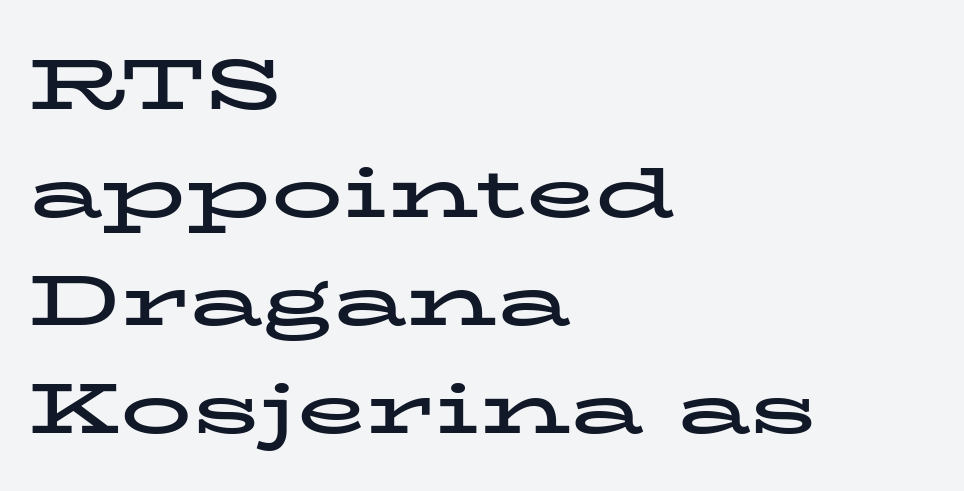
The image shows 71 px bold, wide serif type, upright; set left-aligned, normal line spacing (1.52x), normal letter spacing, not underlined; low stroke contrast and a medium x-height.
